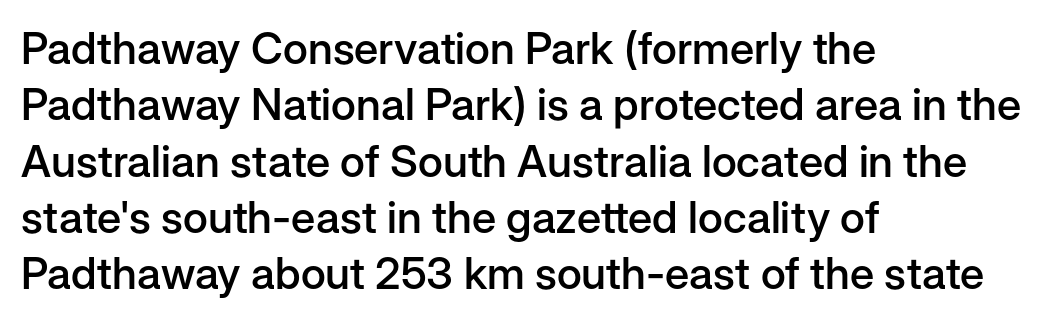
Q: Is the text bold? A: Semi-bold.
Q: Is the text italic (slanted)? A: No, it is upright.
Q: Is the typeface a serif or a sans-serif typeface? A: Sans-serif.
Q: Is the text underlined? A: No.
Q: How is the paragraph aligned? A: Left-aligned.
Q: Is the spacing between letters normal or unusually wide? A: Normal.
Q: Is the spacing between lines tight, normal or loose? A: Normal.
Q: Width (condensed, normal, or wide)? A: Normal.
Q: Stroke contrast? A: Low.
Q: x-height? A: Medium.
Q: Monospaced? A: No.
